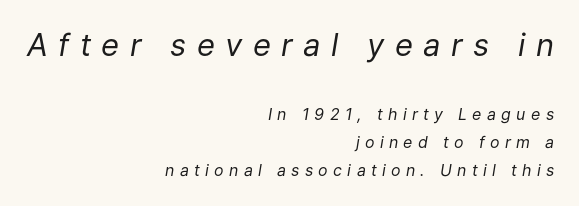
Q: Is the text bold? A: No.
Q: Is the text italic (slanted)? A: Yes, it leans right by about 9 degrees.
Q: Is the text underlined? A: No.
Q: How is the paragraph aligned? A: Right-aligned.
Q: Is the spacing between letters normal or unusually wide? A: Unusually wide.
Q: Which block of text is set in a larger size, the first (top) or the second (bottom)? A: The first (top) one.
Q: Width (condensed, normal, or wide)? A: Normal.
Q: Stroke contrast? A: Low.
Q: x-height? A: Medium.
Q: Monospaced? A: No.
